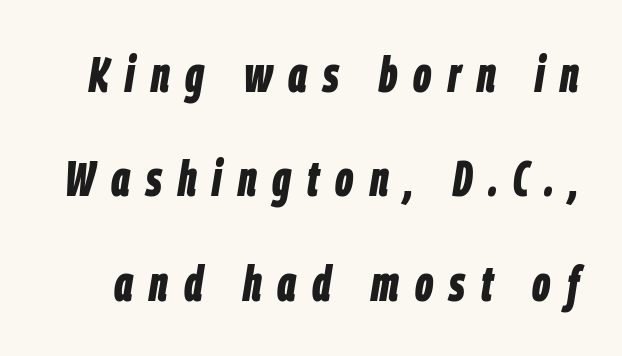
Caption: expanded tracking, letters set apart. Compared with an ordinary text face, these strokes are far heavier — a full bold. The letters are slanted; this is an italic face. Vertical spacing — loose. The area under the type is left untouched.
